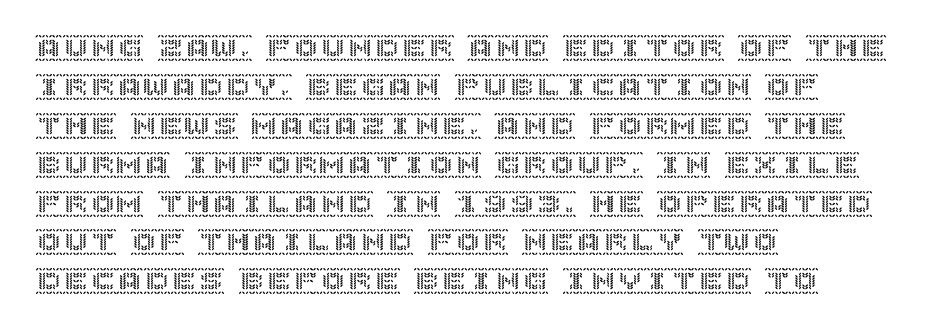
Q: Is the text italic (slanted)? A: No, it is upright.
Q: Is the text underlined? A: No.
Q: How is the paragraph aligned? A: Left-aligned.
Q: Is the spacing between letters normal or unusually wide? A: Normal.
Q: Is the spacing between lines tight, normal or loose? A: Normal.
